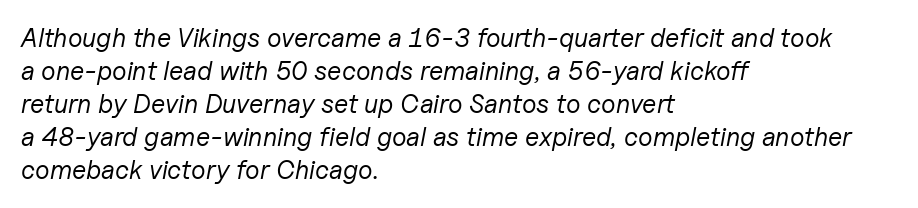
The image shows 26 px text type, italic (leaning right); set left-aligned, normal line spacing (1.27x), normal letter spacing, not underlined.
